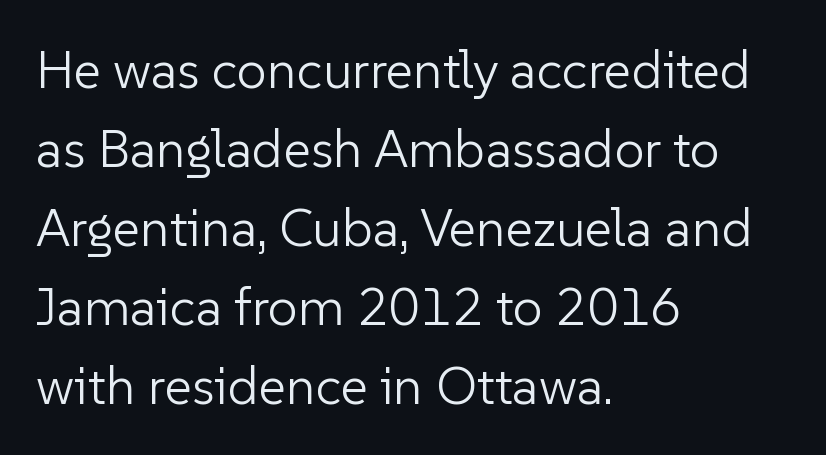
{"serif": "no", "italic": "no", "bold": "no", "weight": "light", "width": "normal", "stroke_contrast": "low", "x_height": "medium", "monospaced": "no", "underline": "no", "align": "left", "line_spacing": "normal", "line_spacing_ratio": 1.49, "letter_spacing": "normal", "letter_spacing_em": 0.0, "glyph_px": 53}
